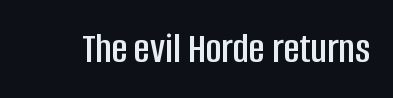
Inter-character spacing is left at the font's built-in metrics. A clean baseline with only descenders dipping below it. Note: no serifs on the glyphs. Posture: vertical.
